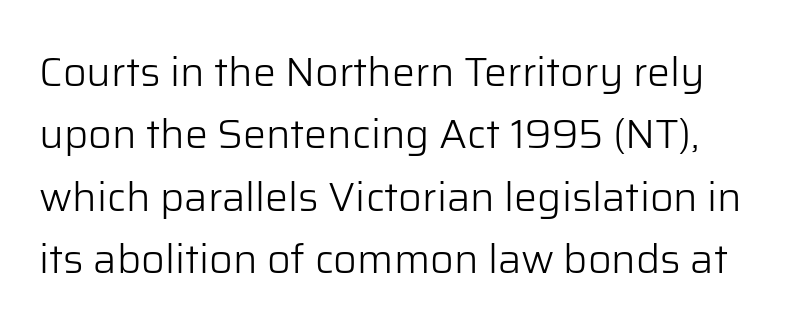
{"serif": "no", "italic": "no", "bold": "no", "weight": "light", "width": "normal", "stroke_contrast": "low", "x_height": "medium", "monospaced": "no", "underline": "no", "line_spacing": "normal", "line_spacing_ratio": 1.52, "letter_spacing": "normal", "letter_spacing_em": 0.0, "glyph_px": 41}
